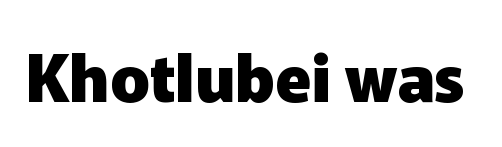
You could not count columns in this text — the font is proportionally spaced. The words here are not underlined. The face used here is a sans, in the tradition of grotesques and geometrics. A roman cut, with each character standing at attention. These words are printed bold, with thick strokes throughout. Each word holds together tightly as a unit, with standard inter-letter gaps.
